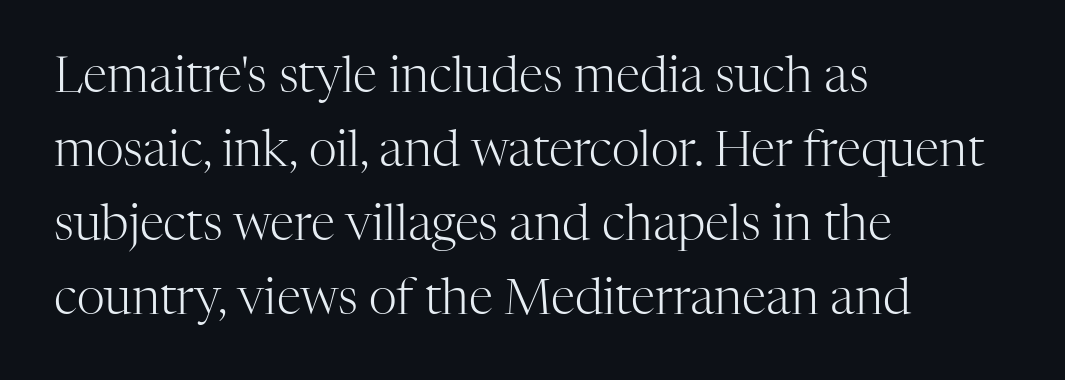
Q: Is the text bold? A: No.
Q: Is the text italic (slanted)? A: No, it is upright.
Q: Is the typeface a serif or a sans-serif typeface? A: Serif.
Q: Is the text underlined? A: No.
Q: How is the paragraph aligned? A: Left-aligned.
Q: Is the spacing between letters normal or unusually wide? A: Normal.
Q: Is the spacing between lines tight, normal or loose? A: Normal.
Q: Width (condensed, normal, or wide)? A: Normal.
Q: Stroke contrast? A: High.
Q: x-height? A: Medium.
Q: Monospaced? A: No.
